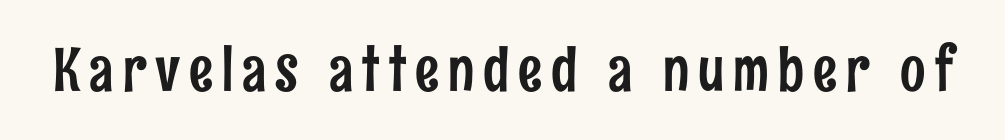
{"serif": "no", "italic": "no", "width": "condensed", "stroke_contrast": "low", "x_height": "medium", "monospaced": "no", "underline": "no", "glyph_px": 60}
